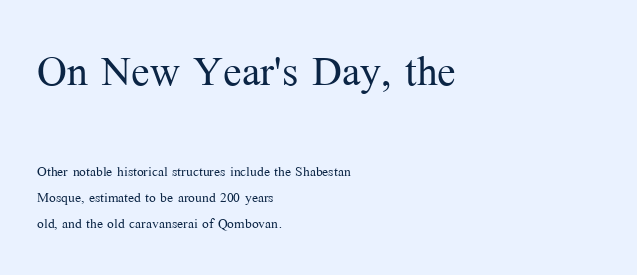
Q: Is the text bold? A: No.
Q: Is the text italic (slanted)? A: No, it is upright.
Q: Is the typeface a serif or a sans-serif typeface? A: Serif.
Q: Is the text underlined? A: No.
Q: How is the paragraph aligned? A: Left-aligned.
Q: Is the spacing between letters normal or unusually wide? A: Normal.
Q: Is the spacing between lines tight, normal or loose? A: Normal.
Q: Which block of text is set in a larger size, the first (top) or the second (bottom)? A: The first (top) one.
Q: Width (condensed, normal, or wide)? A: Normal.
Q: Stroke contrast? A: Medium.
Q: x-height? A: Medium.
Q: Monospaced? A: No.
